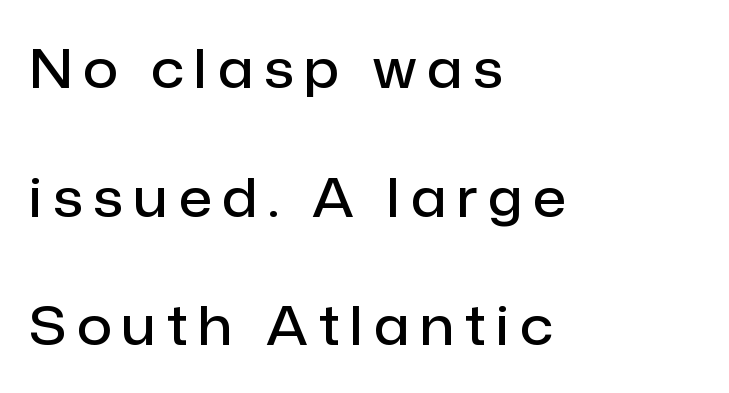
The image shows 54 px semibold sans-serif type, upright; set left-aligned, loose line spacing (2.38x), unusually wide letter spacing (+0.2 em), not underlined; low stroke contrast and a medium x-height.
